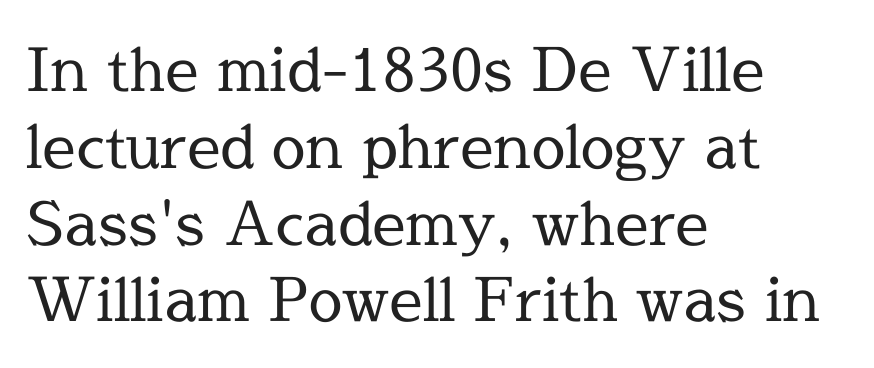
{"serif": "yes", "italic": "no", "bold": "no", "weight": "regular", "width": "normal", "x_height": "medium", "monospaced": "no", "underline": "no", "align": "left", "line_spacing": "normal", "line_spacing_ratio": 1.28, "letter_spacing": "normal", "letter_spacing_em": 0.0, "glyph_px": 60}
